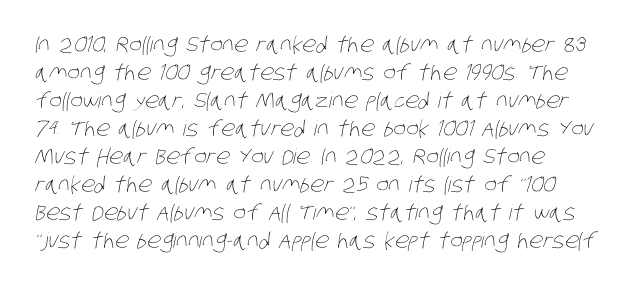
Q: Is the text bold? A: No.
Q: Is the text underlined? A: No.
Q: How is the paragraph aligned? A: Left-aligned.
Q: Is the spacing between letters normal or unusually wide? A: Normal.
Q: Is the spacing between lines tight, normal or loose? A: Normal.
